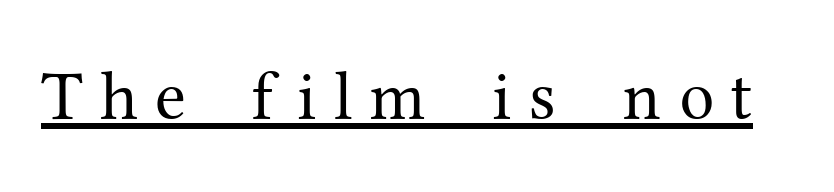
Q: Is the text bold? A: No.
Q: Is the text italic (slanted)? A: No, it is upright.
Q: Is the typeface a serif or a sans-serif typeface? A: Serif.
Q: Is the text underlined? A: Yes.
Q: Is the spacing between letters normal or unusually wide? A: Unusually wide.
Q: Width (condensed, normal, or wide)? A: Normal.
Q: Stroke contrast? A: Medium.
Q: x-height? A: Medium.
Q: Monospaced? A: No.
